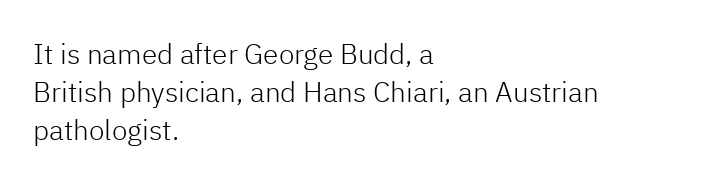
The image shows 28 px light sans-serif type, upright; set left-aligned, normal line spacing (1.36x), normal letter spacing, not underlined; low stroke contrast and a medium x-height.
